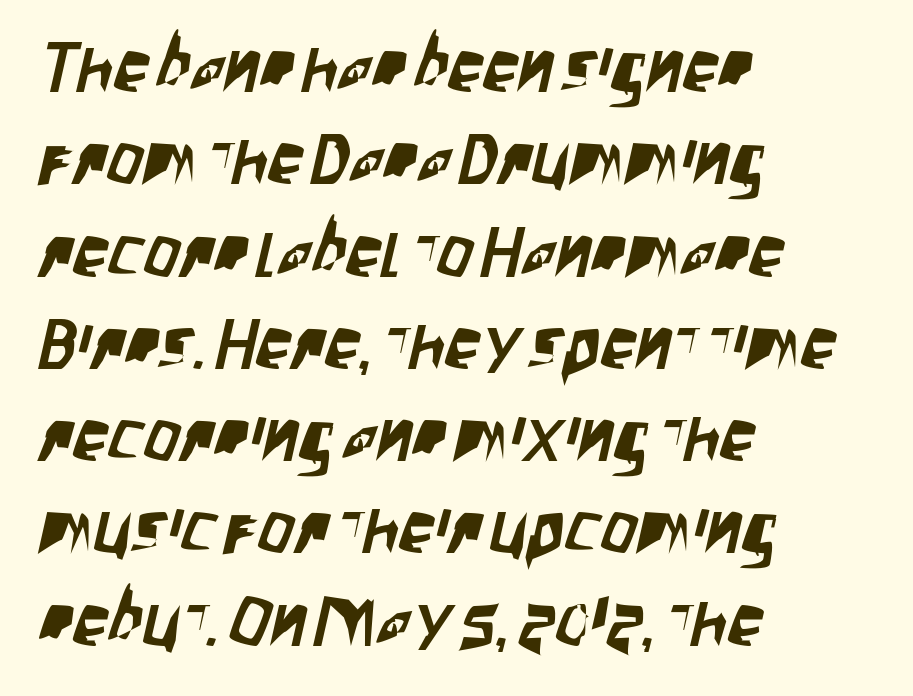
{"serif": "no", "width": "condensed", "stroke_contrast": "low", "x_height": "large", "monospaced": "no", "underline": "no", "align": "left", "line_spacing": "normal", "line_spacing_ratio": 1.3, "letter_spacing": "normal", "letter_spacing_em": 0.0, "glyph_px": 71}
